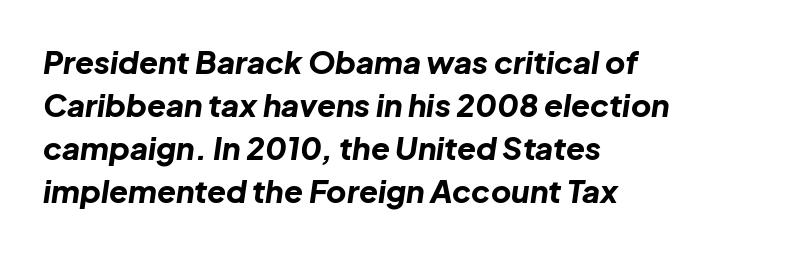
An italicized treatment has been applied to the whole sample. The rendering uses natural spacing where letterforms have individual widths. Between one letter and the next there's only the usual sliver of space. This sample is left-justified, so line endings fall wherever the words run out.
